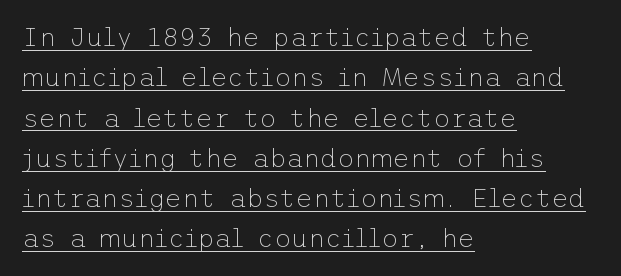
The image shows 26 px text type, upright; set left-aligned, normal line spacing (1.55x), normal letter spacing, underlined.
